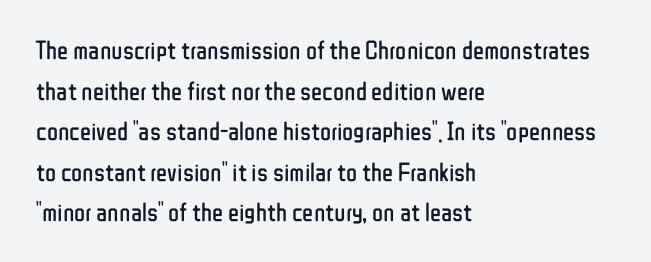
{"italic": "no", "bold": "no", "underline": "no", "align": "left", "line_spacing": "normal", "line_spacing_ratio": 1.56, "letter_spacing": "normal", "letter_spacing_em": 0.0, "glyph_px": 26}
